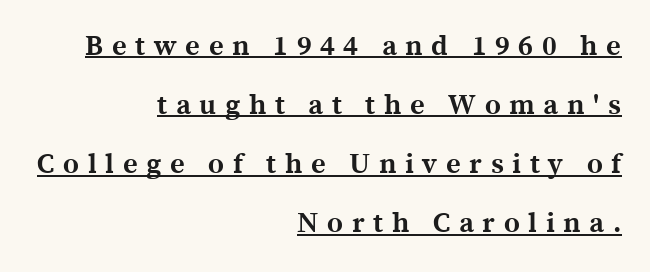
The image shows 28 px bold serif type, upright; set right-aligned, loose line spacing (2.11x), unusually wide letter spacing (+0.31 em), underlined; a medium x-height.
